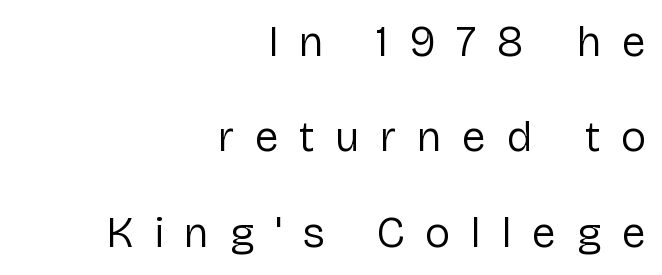
Q: Is the text bold? A: No.
Q: Is the text italic (slanted)? A: No, it is upright.
Q: Is the typeface a serif or a sans-serif typeface? A: Sans-serif.
Q: Is the text underlined? A: No.
Q: How is the paragraph aligned? A: Right-aligned.
Q: Is the spacing between letters normal or unusually wide? A: Unusually wide.
Q: Is the spacing between lines tight, normal or loose? A: Loose.
Q: Width (condensed, normal, or wide)? A: Normal.
Q: Stroke contrast? A: Low.
Q: x-height? A: Medium.
Q: Monospaced? A: No.
